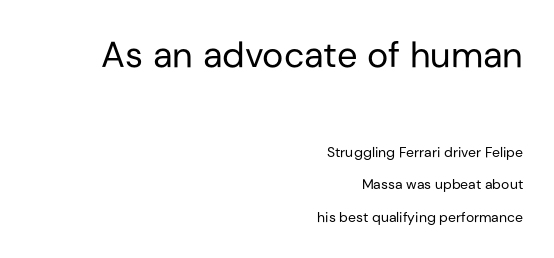
Q: Is the text bold? A: No.
Q: Is the text italic (slanted)? A: No, it is upright.
Q: Is the typeface a serif or a sans-serif typeface? A: Sans-serif.
Q: Is the text underlined? A: No.
Q: How is the paragraph aligned? A: Right-aligned.
Q: Is the spacing between letters normal or unusually wide? A: Normal.
Q: Is the spacing between lines tight, normal or loose? A: Loose.
Q: Which block of text is set in a larger size, the first (top) or the second (bottom)? A: The first (top) one.
Q: Width (condensed, normal, or wide)? A: Normal.
Q: Stroke contrast? A: Low.
Q: x-height? A: Medium.
Q: Monospaced? A: No.
